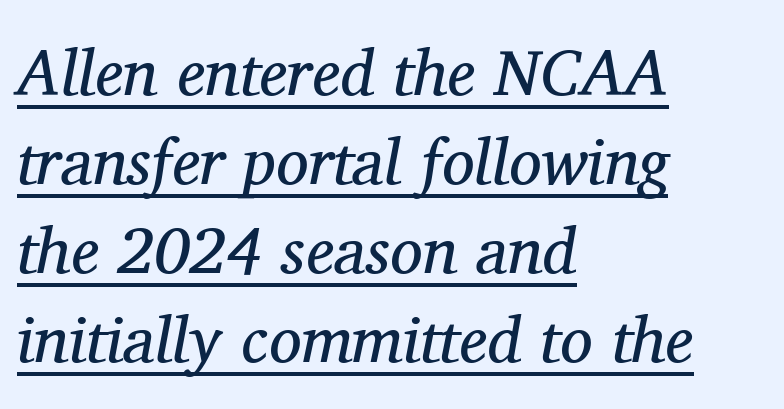
The image shows 65 px regular-weight serif type, italic (leaning right); set left-aligned, normal line spacing (1.37x), normal letter spacing, underlined; medium stroke contrast and a medium x-height.
